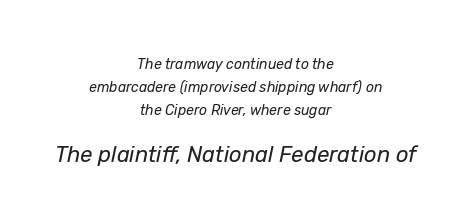
The letters look calm and open, with moderate or lighter stems. Standard letterfit; no display-style spreading of the glyphs. Just letters on the line, the space beneath them empty. The typography opts for an oblique posture over an upright one. The lines in this sample share a center point and differ in where they start and stop.
